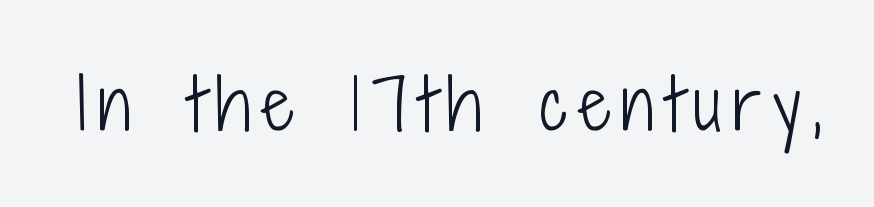
Q: Is the text bold? A: No.
Q: Is the text italic (slanted)? A: No, it is upright.
Q: Is the typeface a serif or a sans-serif typeface? A: Sans-serif.
Q: Is the text underlined? A: No.
Q: Width (condensed, normal, or wide)? A: Condensed.
Q: Stroke contrast? A: Low.
Q: x-height? A: Medium.
Q: Monospaced? A: No.
